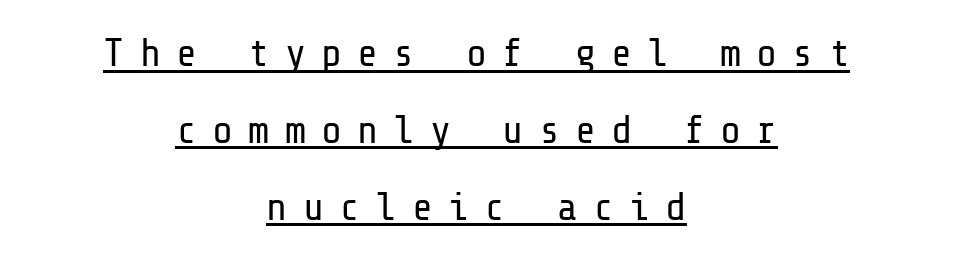
Q: Is the text bold? A: No.
Q: Is the text italic (slanted)? A: No, it is upright.
Q: Is the typeface a serif or a sans-serif typeface? A: Sans-serif.
Q: Is the text underlined? A: Yes.
Q: How is the paragraph aligned? A: Centered.
Q: Is the spacing between letters normal or unusually wide? A: Unusually wide.
Q: Is the spacing between lines tight, normal or loose? A: Loose.
Q: Width (condensed, normal, or wide)? A: Normal.
Q: Stroke contrast? A: Low.
Q: x-height? A: Medium.
